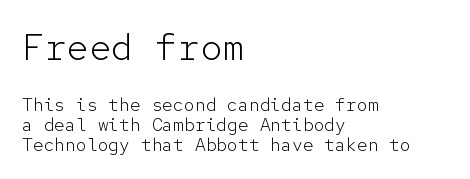
The image shows 37 px light sans-serif type, upright, monospaced; set left-aligned, tight line spacing (1.1x), normal letter spacing, not underlined; the first (top) block is 2.06x larger; low stroke contrast and a medium x-height.
